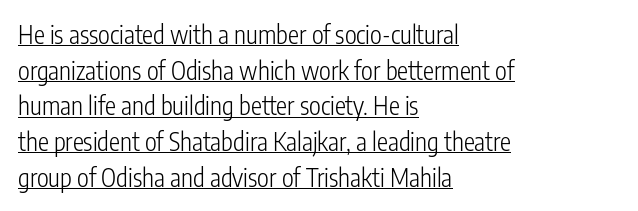
{"italic": "no", "bold": "no", "underline": "yes", "align": "left", "line_spacing": "normal", "line_spacing_ratio": 1.43, "letter_spacing": "normal", "letter_spacing_em": 0.0, "glyph_px": 25}
